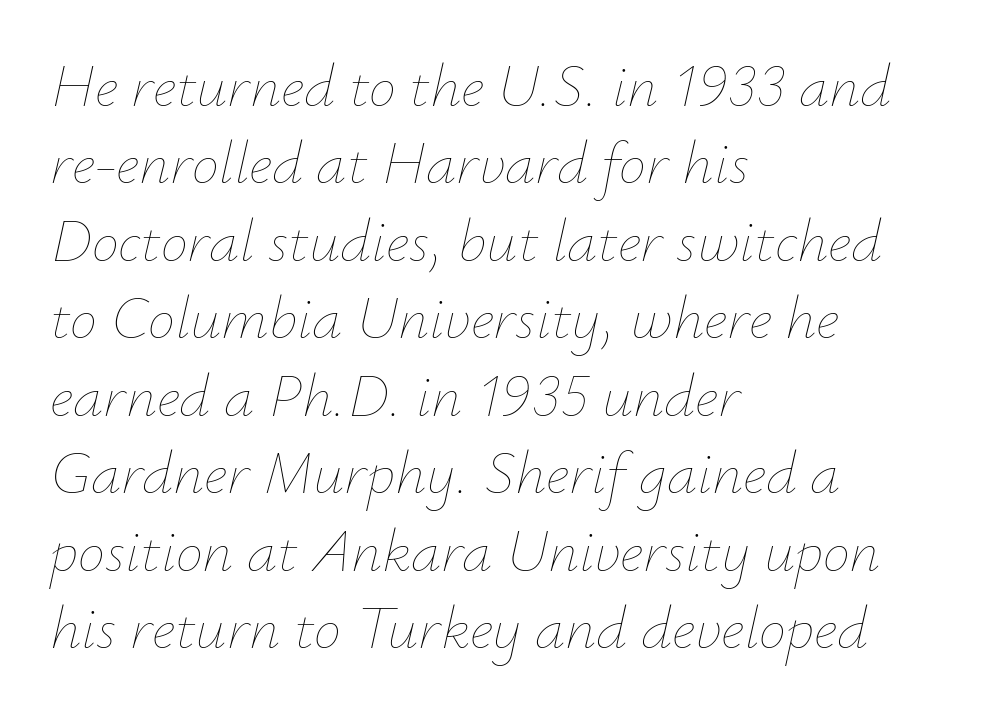
This sample uses an oblique cut, with every glyph tilted off the vertical. Vertically, the passage feels balanced, rows spaced as you'd expect. Proportional: the letters do not fall into vertical columns. The weight would be labelled regular, book, light, or lighter still. What stands out about the letter spacing? Nothing — it is the standard amount. The rendering anchors every line to the left-hand side.
